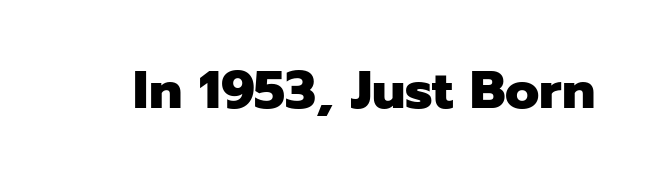
{"serif": "no", "italic": "no", "bold": "yes", "weight": "heavy", "width": "normal", "stroke_contrast": "low", "x_height": "medium", "monospaced": "no", "underline": "no", "letter_spacing": "normal", "letter_spacing_em": 0.0, "glyph_px": 53}
